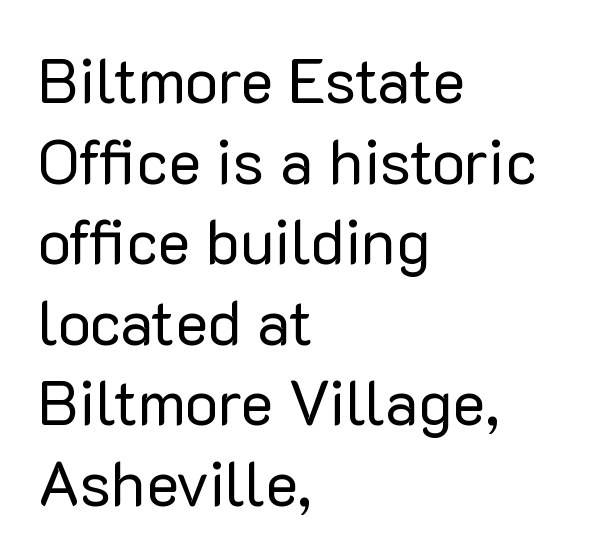
Q: Is the text bold? A: No.
Q: Is the text italic (slanted)? A: No, it is upright.
Q: Is the typeface a serif or a sans-serif typeface? A: Sans-serif.
Q: Is the text underlined? A: No.
Q: How is the paragraph aligned? A: Left-aligned.
Q: Is the spacing between letters normal or unusually wide? A: Normal.
Q: Is the spacing between lines tight, normal or loose? A: Normal.
Q: Width (condensed, normal, or wide)? A: Normal.
Q: Stroke contrast? A: Low.
Q: x-height? A: Medium.
Q: Monospaced? A: No.
